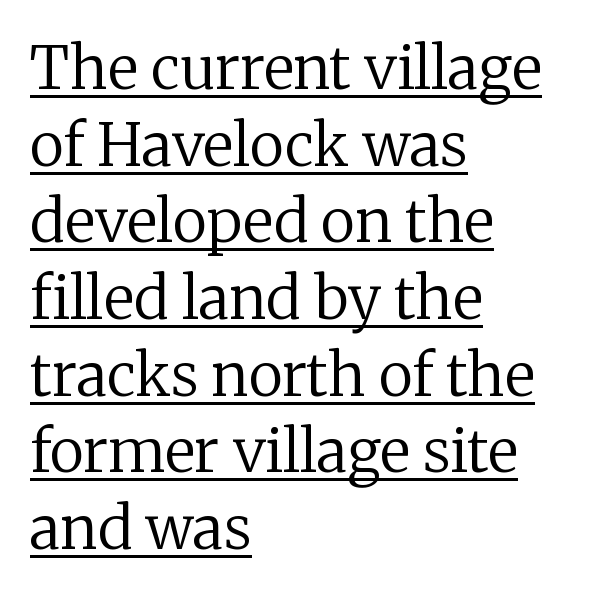
{"serif": "yes", "italic": "no", "bold": "no", "weight": "regular", "width": "normal", "stroke_contrast": "low", "x_height": "medium", "monospaced": "no", "underline": "yes", "align": "left", "line_spacing": "normal", "line_spacing_ratio": 1.3, "letter_spacing": "normal", "letter_spacing_em": 0.0, "glyph_px": 59}
